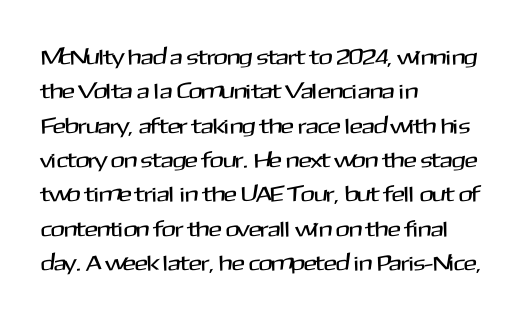
{"italic": "no", "underline": "no", "align": "left", "line_spacing": "normal", "line_spacing_ratio": 1.56, "letter_spacing": "normal", "letter_spacing_em": 0.0, "glyph_px": 22}
